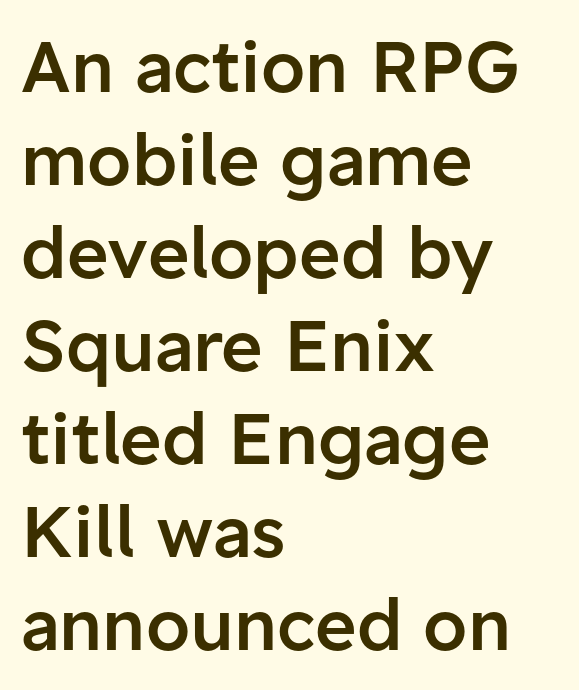
Does the weight exceed regular? Yes, but only to semibold. Glyph-to-glyph distance matches everyday printed text. The specimen reads as upright at a glance. These lines are rendered in a variable-pitch font.
